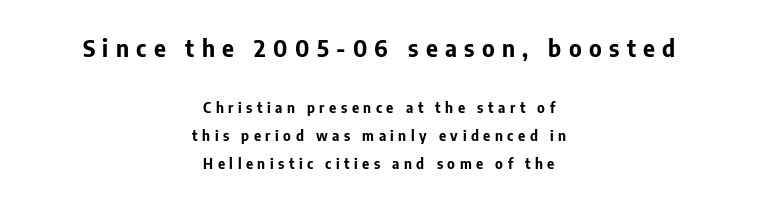
{"italic": "no", "bold": "yes", "underline": "no", "align": "center", "line_spacing": "loose", "line_spacing_ratio": 2.02, "letter_spacing": "wide", "letter_spacing_em": 0.32, "larger_block": "first", "size_ratio": 1.64, "glyph_px": 23}
